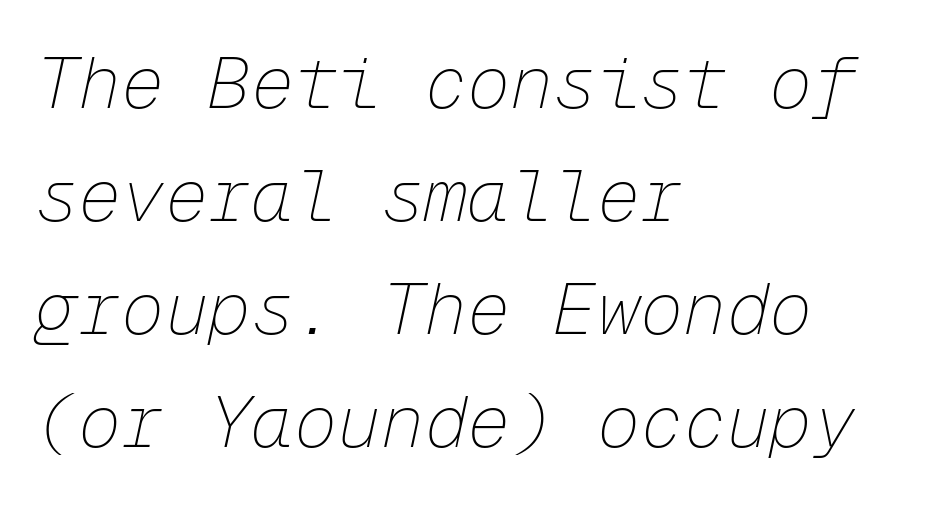
{"italic": "yes", "lean": "right", "slant_degrees": 12, "bold": "no", "weight": "thin", "width": "normal", "stroke_contrast": "low", "x_height": "medium", "monospaced": "yes", "underline": "no", "align": "left", "line_spacing": "normal", "line_spacing_ratio": 1.57, "letter_spacing": "normal", "letter_spacing_em": 0.0, "glyph_px": 72}
